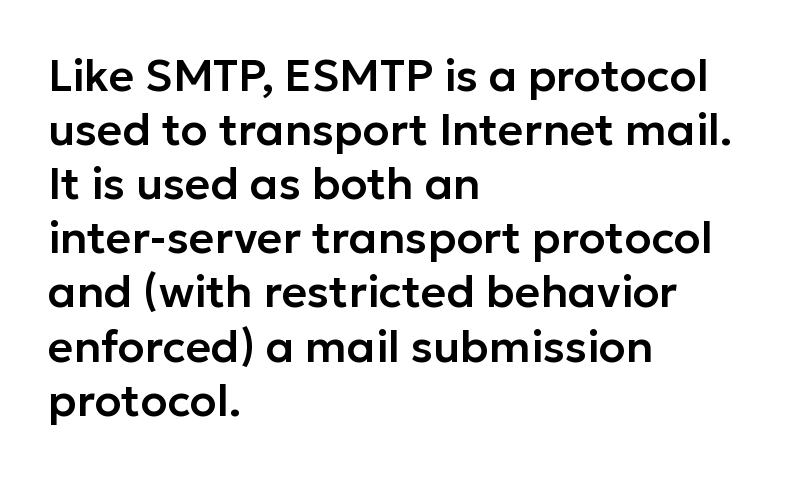
{"serif": "no", "italic": "no", "width": "normal", "stroke_contrast": "low", "x_height": "medium", "monospaced": "no", "underline": "no", "align": "left", "line_spacing_ratio": 1.23, "letter_spacing": "normal", "letter_spacing_em": 0.0, "glyph_px": 44}
